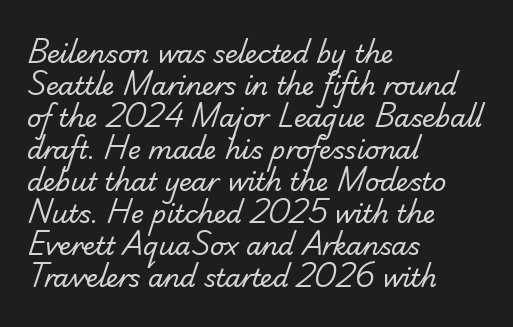
The image shows 25 px text type; set left-aligned, normal line spacing (1.28x), normal letter spacing, not underlined.
